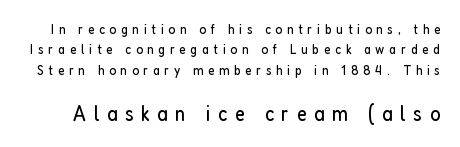
This block has exactly the height ordinary leading produces. Nope, not italic — everything's standing straight. The later block is typeset at a bigger size than the earlier block. Letters rest on an invisible, unmarked baseline. Short note: letters widely spaced.
